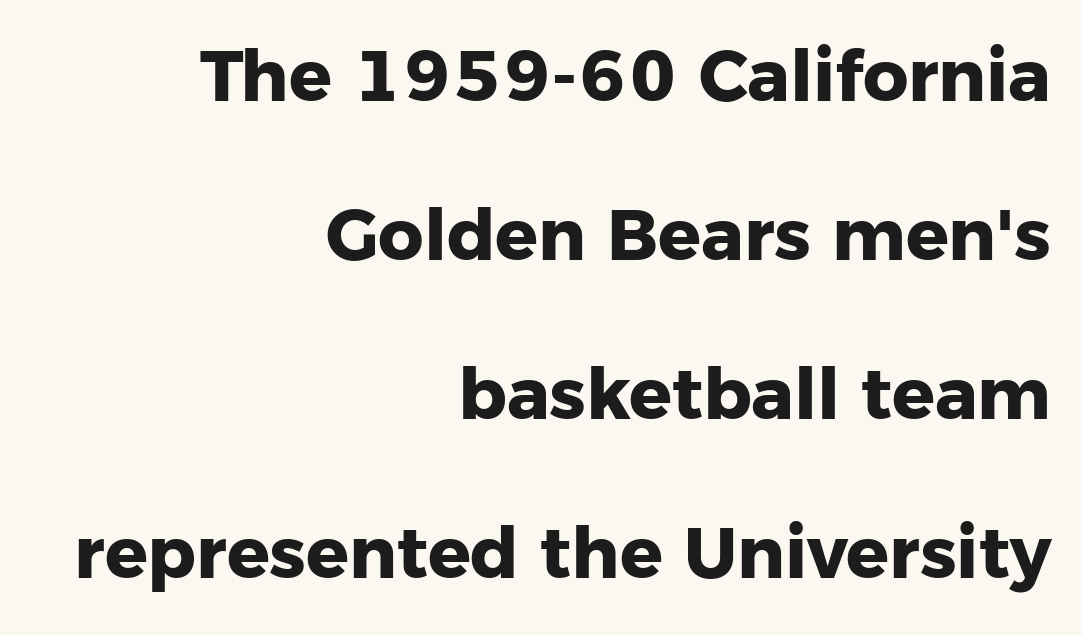
In CSS terms this would be text-align: right. Students, note that the glyphs here touch the page at normal intervals. The font is running at its bold setting. Reading down the column, the eye jumps a long way to each next line. Descenders hang freely into open space. Looks like regular typesetting: each glyph gets only the width it needs.
